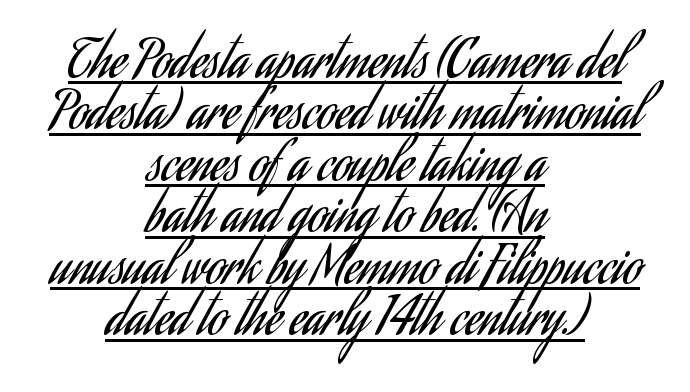
Compared with typical body copy, the letter spacing here is the same. Casual observation: everything's sitting right in the middle. The rendering shows plain stroke endings on the letterforms — a sans-serif design. The strokes carry an ordinary text weight at most. Quick note: underline on. Compared with typical paragraphs, the rows here are closer together.
